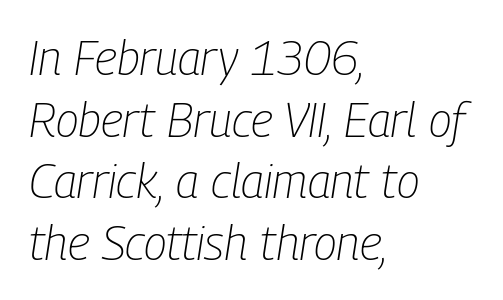
Note the varied advance widths — an 'i' is clearly narrower than an 'm'. Weight: not bold — regular or lighter. The typography opts for an oblique posture over an upright one. The type is set solid horizontally, with unmodified tracking. Casual observation: everything's shoved over to the left. Glance below the letters and you will spot only blank space.
